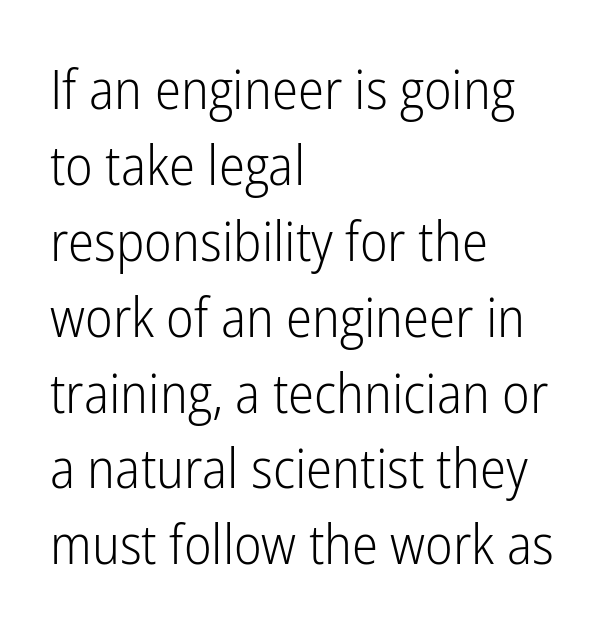
Q: Is the text bold? A: No.
Q: Is the text italic (slanted)? A: No, it is upright.
Q: Is the typeface a serif or a sans-serif typeface? A: Sans-serif.
Q: Is the text underlined? A: No.
Q: How is the paragraph aligned? A: Left-aligned.
Q: Is the spacing between letters normal or unusually wide? A: Normal.
Q: Is the spacing between lines tight, normal or loose? A: Normal.
Q: Width (condensed, normal, or wide)? A: Condensed.
Q: Stroke contrast? A: Low.
Q: x-height? A: Medium.
Q: Monospaced? A: No.
